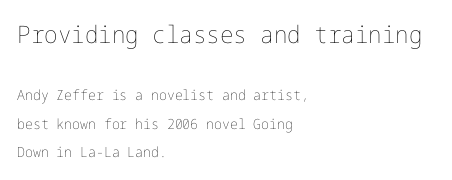
The characters are drawn with everyday or finer stroke widths. Posture: vertical. Does the bottom block carry the larger type? No, the top block does. Descender tails drop into unmarked territory.
